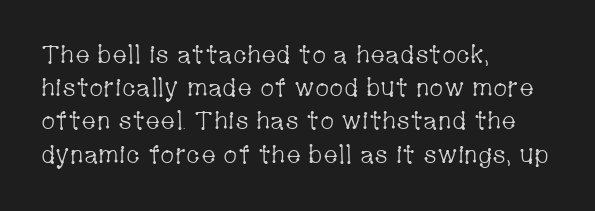
The image shows 25 px text type, upright; set left-aligned, normal line spacing (1.33x), normal letter spacing, not underlined.
